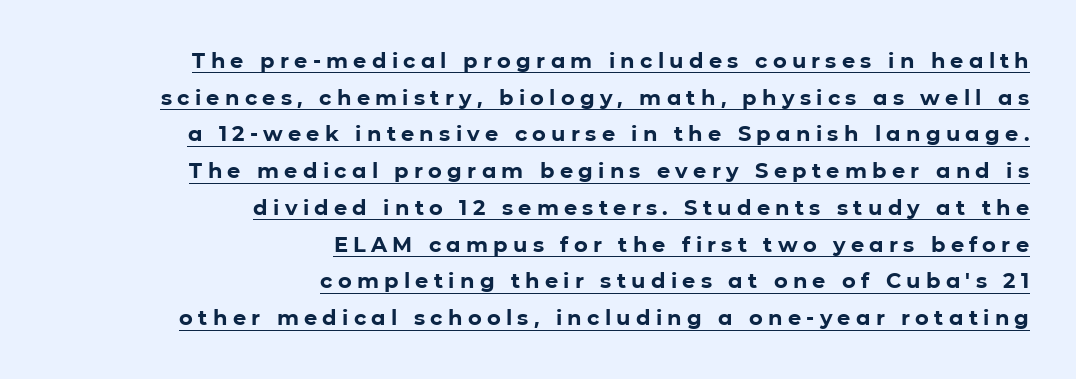
Glance below the letters and you will spot a drawn line. Leftover space on each line is placed entirely before the opening word. The strokes are fattened all the way to bold. The type sits square on the baseline with zero lean. The tracking jumps out immediately: characters are airy and widely separated.
